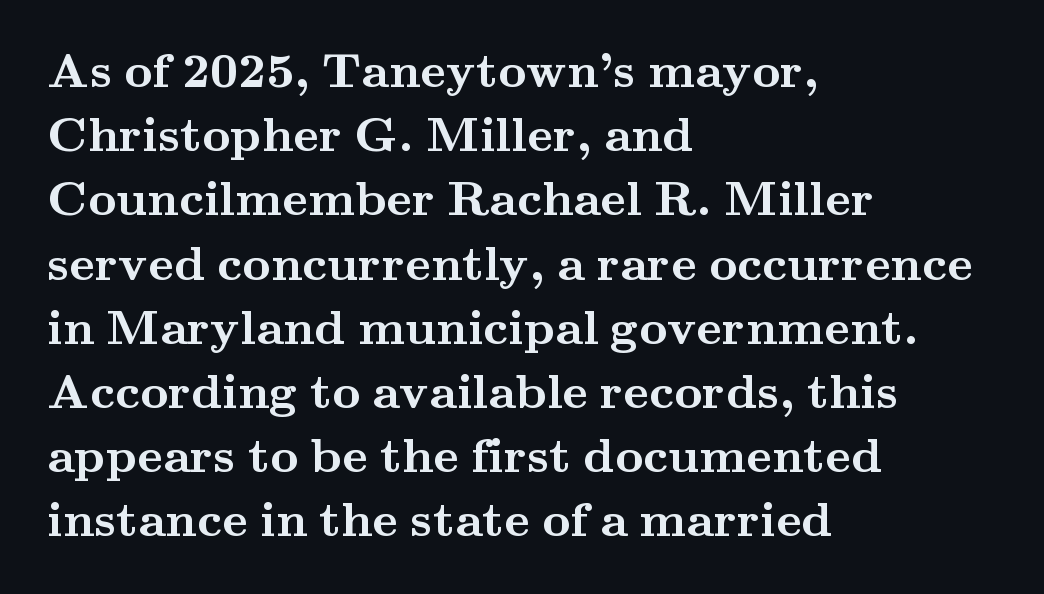
Q: Is the text bold? A: Yes.
Q: Is the text italic (slanted)? A: No, it is upright.
Q: Is the typeface a serif or a sans-serif typeface? A: Serif.
Q: Is the text underlined? A: No.
Q: How is the paragraph aligned? A: Left-aligned.
Q: Is the spacing between letters normal or unusually wide? A: Normal.
Q: Is the spacing between lines tight, normal or loose? A: Normal.
Q: Width (condensed, normal, or wide)? A: Wide.
Q: Stroke contrast? A: Medium.
Q: x-height? A: Small.
Q: Monospaced? A: No.
